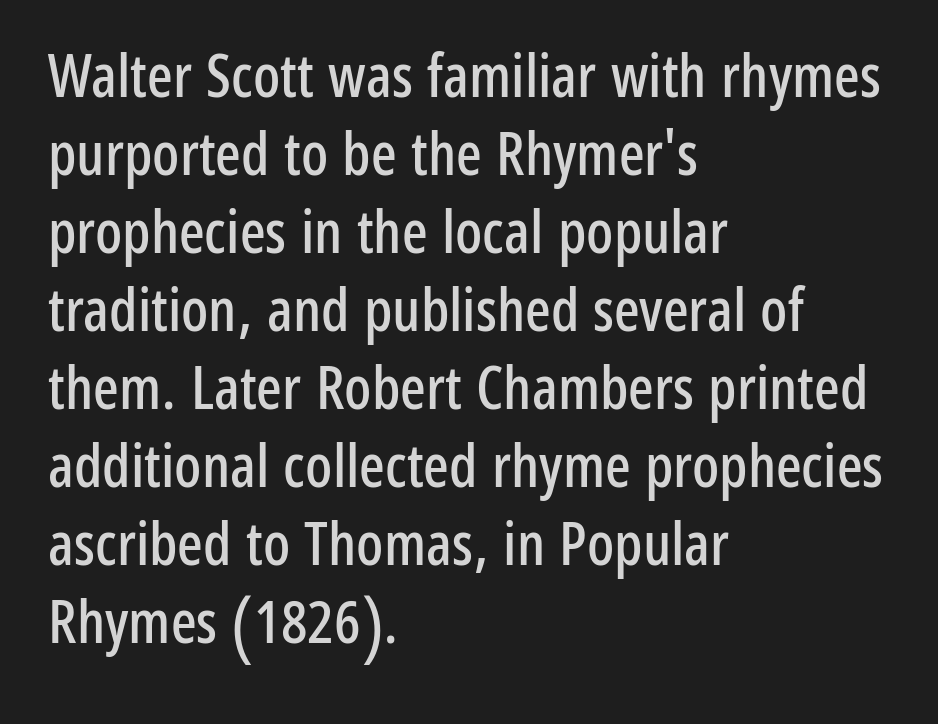
The image shows 60 px condensed sans-serif type, upright; set left-aligned, normal line spacing (1.3x), normal letter spacing, not underlined; low stroke contrast and a medium x-height.
